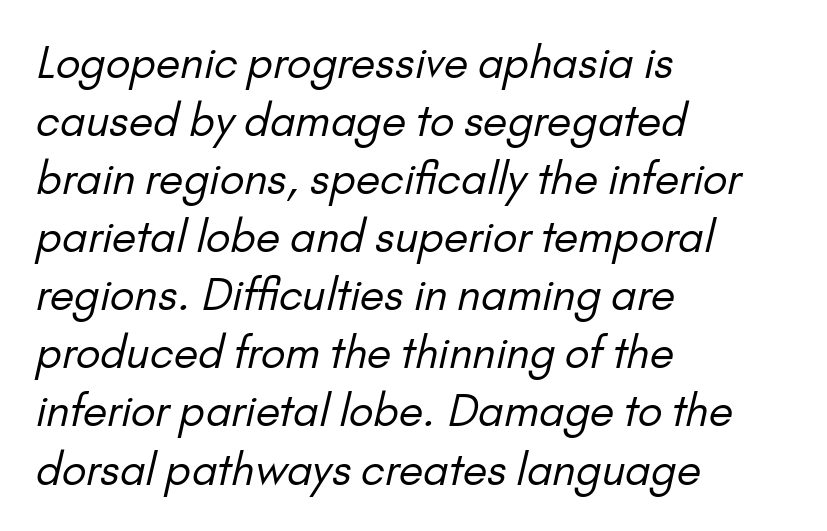
This sample uses a sans-serif face. Unmarked baselines from the first word to the last. A typesetter would call this proportional, since set widths differ per character. There is no visible air inserted between adjacent glyphs. These lines stack with their left ends in a neat column.
